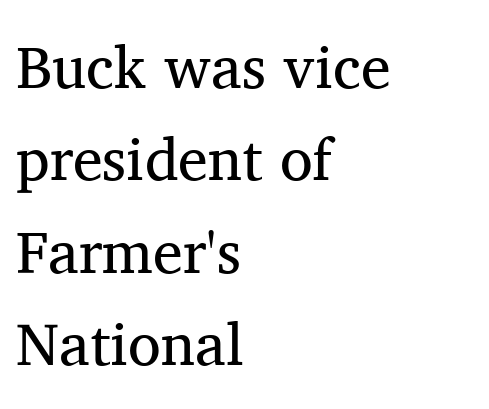
If you measured baseline to baseline, you'd find a middling distance. Small tapered or slab feet sit at the stroke ends, so this counts as serif. This reads as an unemphasized weight, regular at the heaviest. Is there any slant? The stems are plumb. No word sits above an underline. Default kerning and tracking; the words read as compact shapes.
